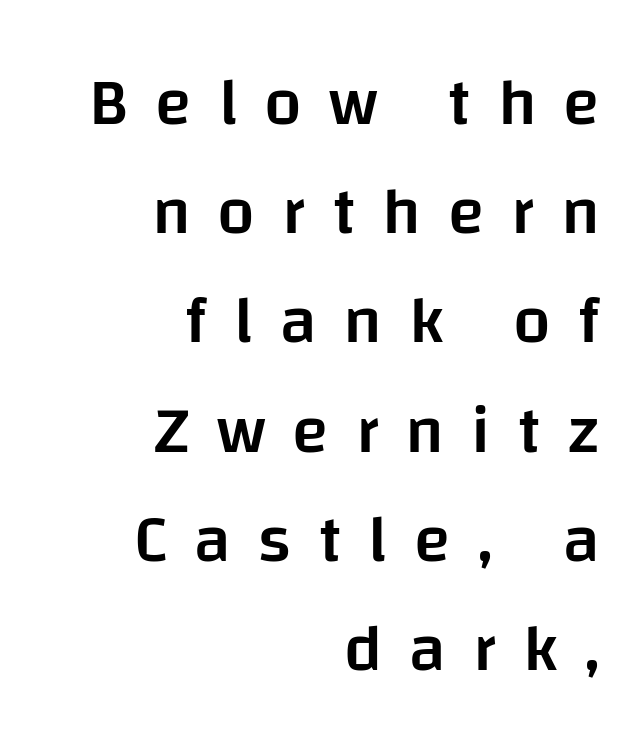
Q: Is the text bold? A: Semi-bold.
Q: Is the text italic (slanted)? A: No, it is upright.
Q: Is the typeface a serif or a sans-serif typeface? A: Sans-serif.
Q: Is the text underlined? A: No.
Q: How is the paragraph aligned? A: Right-aligned.
Q: Is the spacing between letters normal or unusually wide? A: Unusually wide.
Q: Is the spacing between lines tight, normal or loose? A: Normal.
Q: Width (condensed, normal, or wide)? A: Normal.
Q: Stroke contrast? A: Low.
Q: x-height? A: Large.
Q: Monospaced? A: No.
